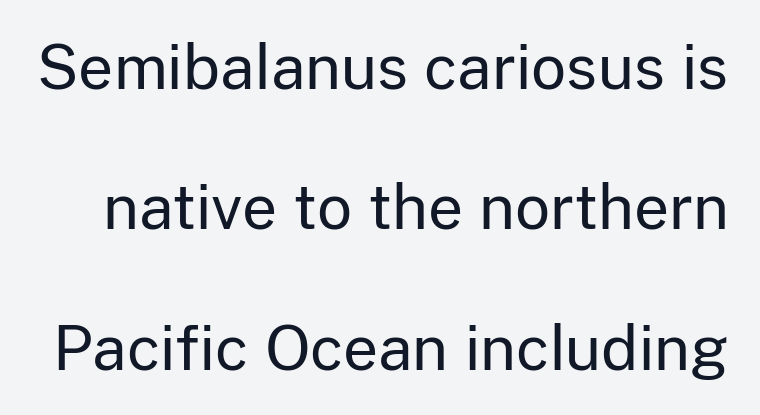
Q: Is the text bold? A: No.
Q: Is the text italic (slanted)? A: No, it is upright.
Q: Is the typeface a serif or a sans-serif typeface? A: Sans-serif.
Q: Is the text underlined? A: No.
Q: Is the spacing between letters normal or unusually wide? A: Normal.
Q: Is the spacing between lines tight, normal or loose? A: Loose.
Q: Width (condensed, normal, or wide)? A: Normal.
Q: Stroke contrast? A: Low.
Q: x-height? A: Medium.
Q: Monospaced? A: No.
